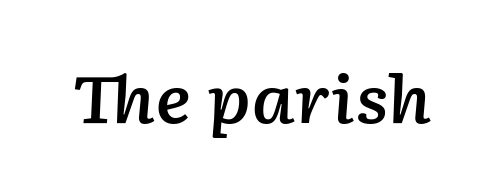
Q: Is the text bold? A: Semi-bold.
Q: Is the text italic (slanted)? A: Yes, it leans right by about 2 degrees.
Q: Is the text underlined? A: No.
Q: Is the spacing between letters normal or unusually wide? A: Normal.
Q: Width (condensed, normal, or wide)? A: Normal.
Q: Stroke contrast? A: Low.
Q: x-height? A: Medium.
Q: Monospaced? A: No.
